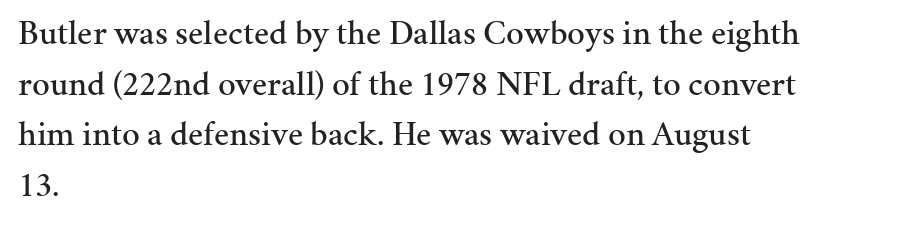
Q: Is the text italic (slanted)? A: No, it is upright.
Q: Is the typeface a serif or a sans-serif typeface? A: Serif.
Q: Is the text underlined? A: No.
Q: How is the paragraph aligned? A: Left-aligned.
Q: Is the spacing between letters normal or unusually wide? A: Normal.
Q: Is the spacing between lines tight, normal or loose? A: Normal.
Q: Width (condensed, normal, or wide)? A: Normal.
Q: Stroke contrast? A: Medium.
Q: x-height? A: Medium.
Q: Monospaced? A: No.
